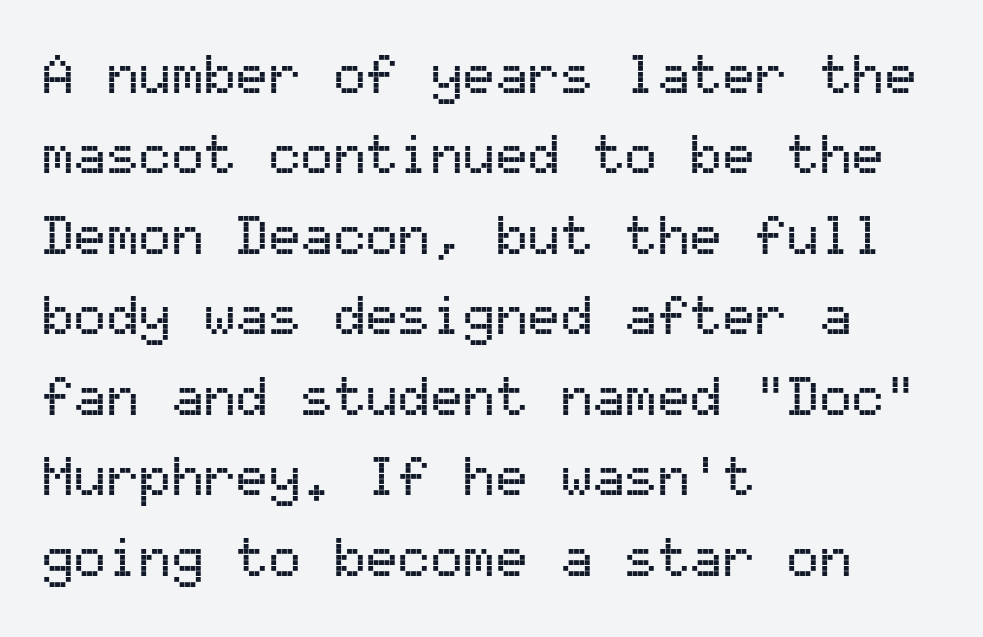
The image shows 54 px sans-serif type, upright, monospaced; set left-aligned, normal line spacing (1.49x), normal letter spacing, not underlined; medium stroke contrast and a medium x-height.
